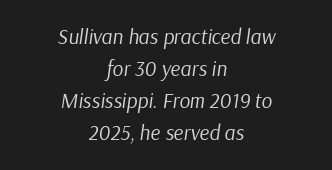
The image shows 21 px text type, italic (leaning right); set centered, normal line spacing (1.52x), normal letter spacing, not underlined.
